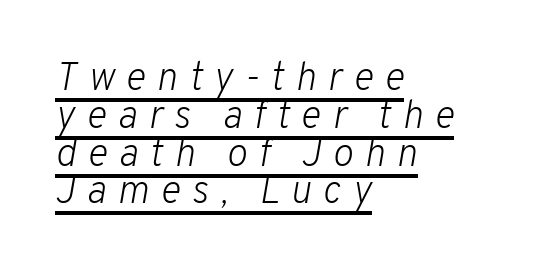
The image shows 39 px light type, italic (leaning right); set left-aligned, tight line spacing (0.97x), unusually wide letter spacing (+0.29 em), underlined; low stroke contrast and a medium x-height.
